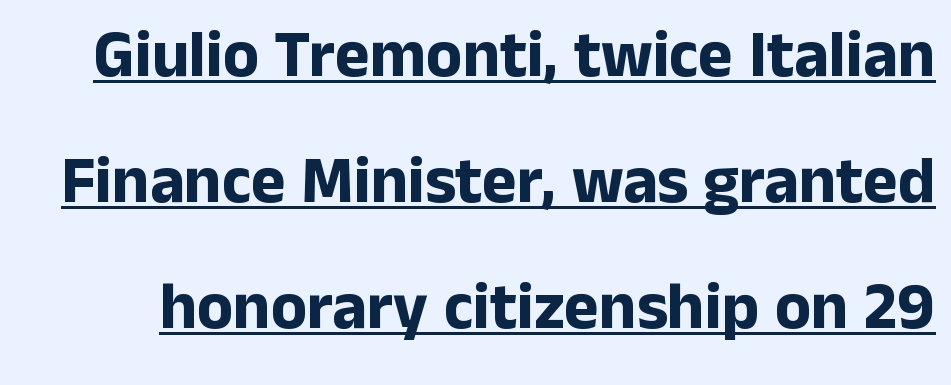
{"serif": "no", "italic": "no", "bold": "yes", "weight": "bold", "width": "normal", "stroke_contrast": "low", "x_height": "medium", "monospaced": "no", "underline": "yes", "line_spacing": "loose", "line_spacing_ratio": 1.91, "letter_spacing": "normal", "letter_spacing_em": 0.0, "glyph_px": 66}
